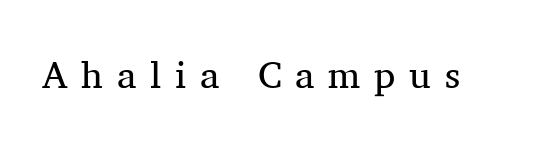
{"serif": "yes", "italic": "no", "bold": "no", "weight": "regular", "width": "normal", "stroke_contrast": "medium", "x_height": "medium", "monospaced": "no", "underline": "no", "letter_spacing": "wide", "letter_spacing_em": 0.36, "glyph_px": 38}
